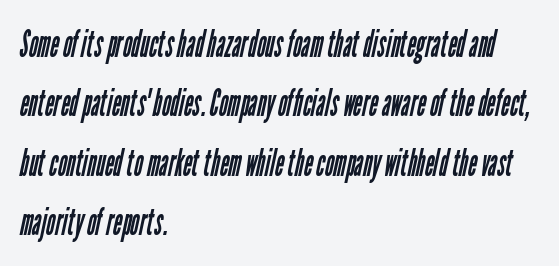
Q: Is the text bold? A: No.
Q: Is the typeface a serif or a sans-serif typeface? A: Sans-serif.
Q: Is the text underlined? A: No.
Q: How is the paragraph aligned? A: Left-aligned.
Q: Is the spacing between letters normal or unusually wide? A: Normal.
Q: Is the spacing between lines tight, normal or loose? A: Normal.
Q: Width (condensed, normal, or wide)? A: Condensed.
Q: Stroke contrast? A: Low.
Q: x-height? A: Medium.
Q: Monospaced? A: No.
